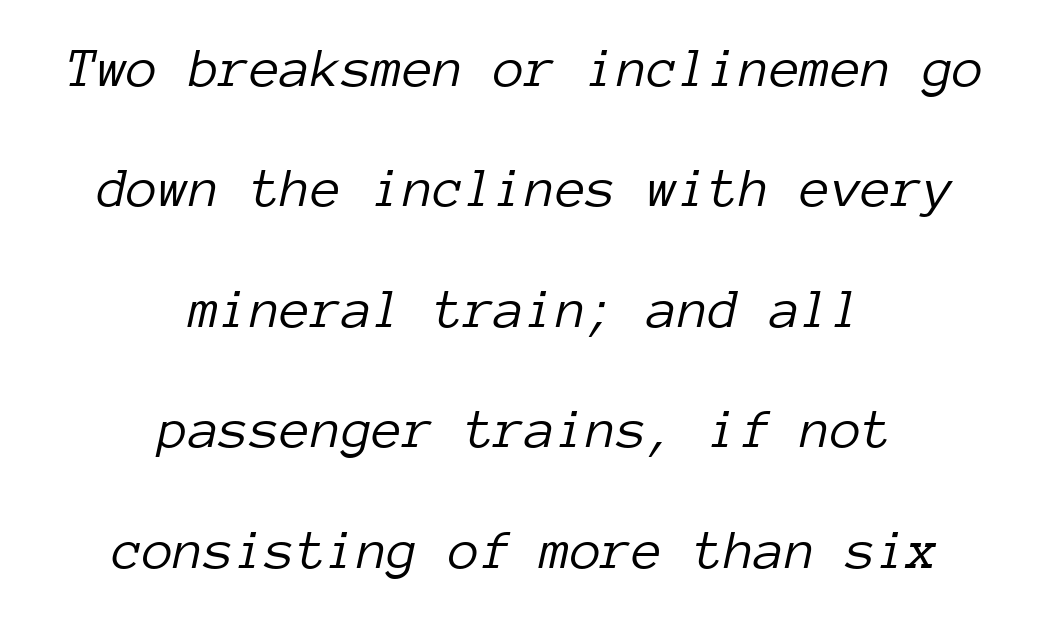
Q: Is the text bold? A: No.
Q: Is the text italic (slanted)? A: Yes, it leans right by about 12 degrees.
Q: Is the text underlined? A: No.
Q: How is the paragraph aligned? A: Centered.
Q: Is the spacing between letters normal or unusually wide? A: Normal.
Q: Is the spacing between lines tight, normal or loose? A: Loose.
Q: Width (condensed, normal, or wide)? A: Normal.
Q: Stroke contrast? A: Low.
Q: x-height? A: Medium.
Q: Monospaced? A: Yes.
